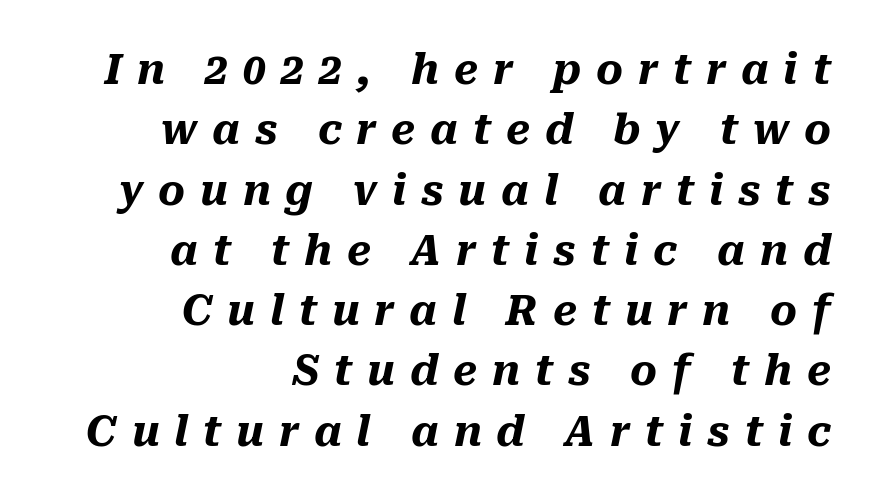
{"italic": "yes", "lean": "right", "slant_degrees": 10, "bold": "yes", "weight": "heavy", "width": "normal", "stroke_contrast": "medium", "x_height": "medium", "monospaced": "no", "underline": "no", "align": "right", "line_spacing": "normal", "line_spacing_ratio": 1.47, "letter_spacing": "wide", "letter_spacing_em": 0.36, "glyph_px": 41}
